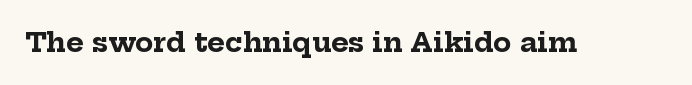
Q: Is the text bold? A: Yes.
Q: Is the text italic (slanted)? A: No, it is upright.
Q: Is the text underlined? A: No.
Q: Is the spacing between letters normal or unusually wide? A: Normal.
